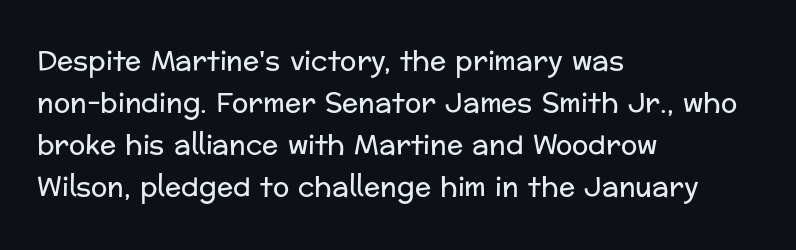
{"italic": "no", "bold": "no", "underline": "no", "align": "left", "line_spacing": "normal", "line_spacing_ratio": 1.56, "letter_spacing": "normal", "letter_spacing_em": 0.0, "glyph_px": 27}
